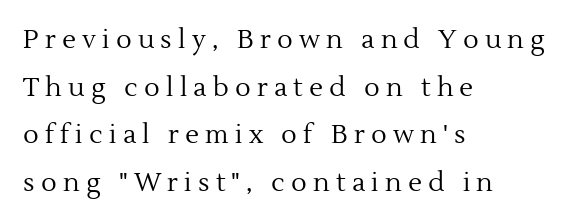
This rendering features lettering with no underline. Loose tracking; the words dissolve into strings of separated letters. These lines are set flush left with a ragged right edge. The axis of the letterforms is exactly vertical. Summary of weight: not heavy and not bold.
